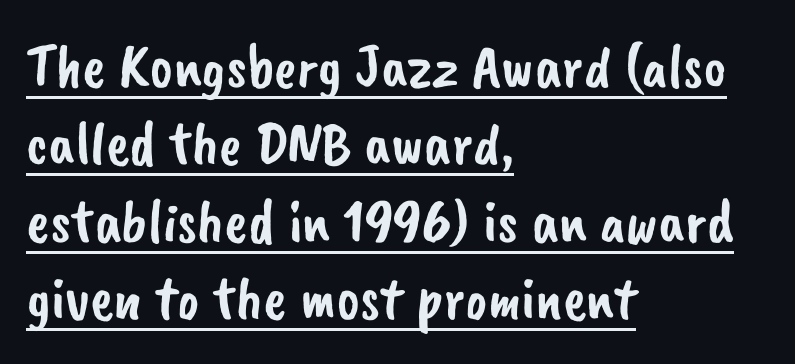
Q: Is the typeface a serif or a sans-serif typeface? A: Sans-serif.
Q: Is the text underlined? A: Yes.
Q: How is the paragraph aligned? A: Left-aligned.
Q: Is the spacing between letters normal or unusually wide? A: Normal.
Q: Is the spacing between lines tight, normal or loose? A: Normal.
Q: Width (condensed, normal, or wide)? A: Normal.
Q: Stroke contrast? A: Low.
Q: x-height? A: Small.
Q: Monospaced? A: No.
